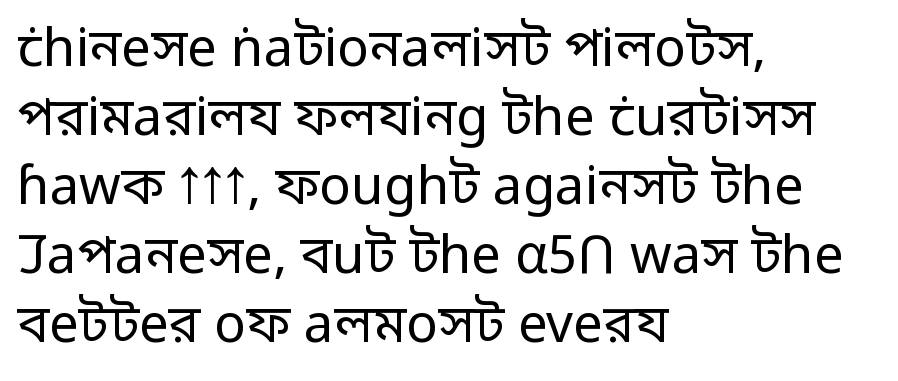
Q: Is the text bold? A: No.
Q: Is the text italic (slanted)? A: No, it is upright.
Q: Is the typeface a serif or a sans-serif typeface? A: Sans-serif.
Q: Is the text underlined? A: No.
Q: How is the paragraph aligned? A: Left-aligned.
Q: Is the spacing between letters normal or unusually wide? A: Normal.
Q: Is the spacing between lines tight, normal or loose? A: Normal.
Q: Width (condensed, normal, or wide)? A: Normal.
Q: Stroke contrast? A: Low.
Q: x-height? A: Medium.
Q: Monospaced? A: No.
